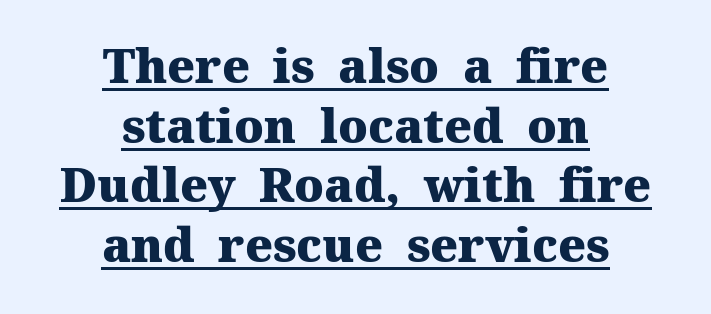
Q: Is the text bold? A: Yes.
Q: Is the text italic (slanted)? A: No, it is upright.
Q: Is the typeface a serif or a sans-serif typeface? A: Serif.
Q: Is the text underlined? A: Yes.
Q: How is the paragraph aligned? A: Centered.
Q: Is the spacing between letters normal or unusually wide? A: Normal.
Q: Is the spacing between lines tight, normal or loose? A: Normal.
Q: Width (condensed, normal, or wide)? A: Normal.
Q: Stroke contrast? A: Medium.
Q: x-height? A: Medium.
Q: Monospaced? A: No.
